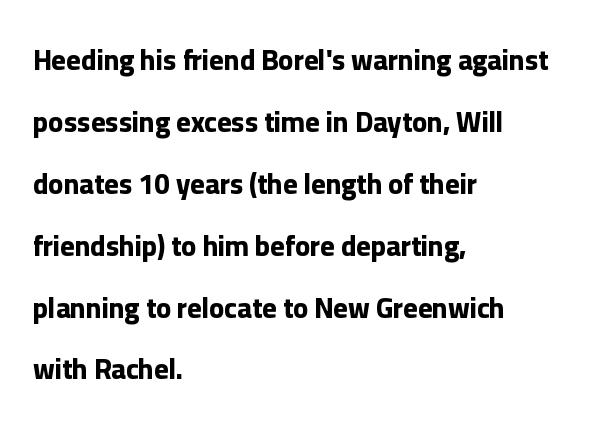
Q: Is the text bold? A: Yes.
Q: Is the text italic (slanted)? A: No, it is upright.
Q: Is the typeface a serif or a sans-serif typeface? A: Sans-serif.
Q: Is the text underlined? A: No.
Q: How is the paragraph aligned? A: Left-aligned.
Q: Is the spacing between letters normal or unusually wide? A: Normal.
Q: Is the spacing between lines tight, normal or loose? A: Loose.
Q: Width (condensed, normal, or wide)? A: Normal.
Q: Stroke contrast? A: Low.
Q: x-height? A: Medium.
Q: Monospaced? A: No.
